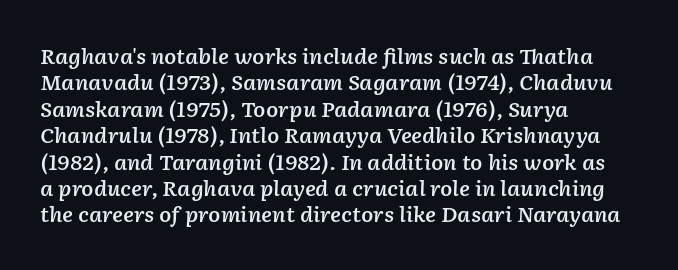
The image shows 20 px text type, italic (leaning right); set left-aligned, normal line spacing (1.32x), normal letter spacing, not underlined.
